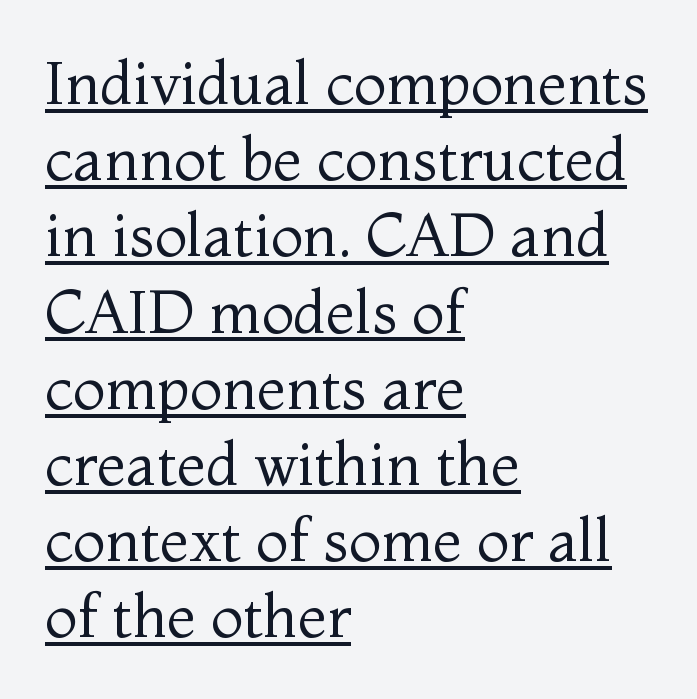
Q: Is the text bold? A: No.
Q: Is the text italic (slanted)? A: No, it is upright.
Q: Is the typeface a serif or a sans-serif typeface? A: Serif.
Q: Is the text underlined? A: Yes.
Q: How is the paragraph aligned? A: Left-aligned.
Q: Is the spacing between letters normal or unusually wide? A: Normal.
Q: Is the spacing between lines tight, normal or loose? A: Normal.
Q: Width (condensed, normal, or wide)? A: Normal.
Q: Stroke contrast? A: Medium.
Q: x-height? A: Medium.
Q: Monospaced? A: No.
